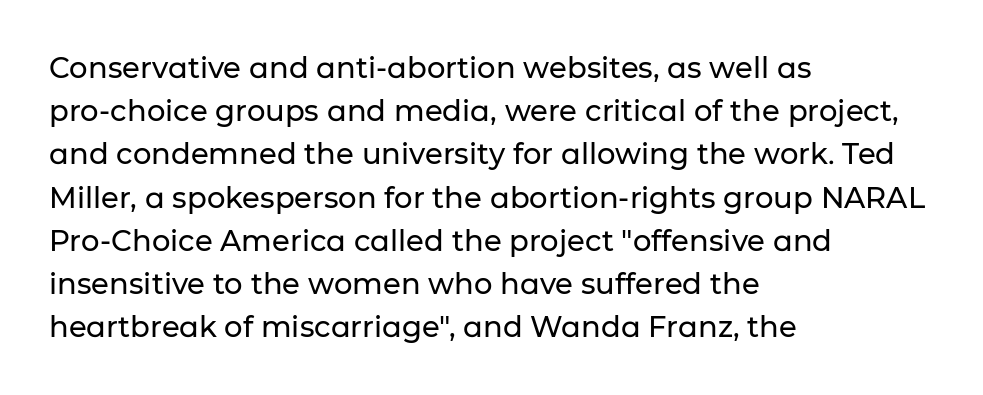
{"serif": "no", "italic": "no", "width": "normal", "stroke_contrast": "low", "x_height": "medium", "monospaced": "no", "underline": "no", "align": "left", "line_spacing": "normal", "line_spacing_ratio": 1.49, "letter_spacing": "normal", "letter_spacing_em": 0.0, "glyph_px": 29}
